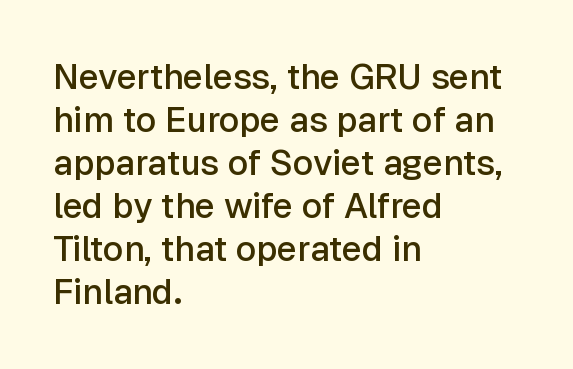
Horizontal alignment here is leftward, the default for most running prose. The text was rendered using a sans face with plain stroke endings. Unmarked baselines from the first word to the last. The rendering keeps characters at their native spacing.
